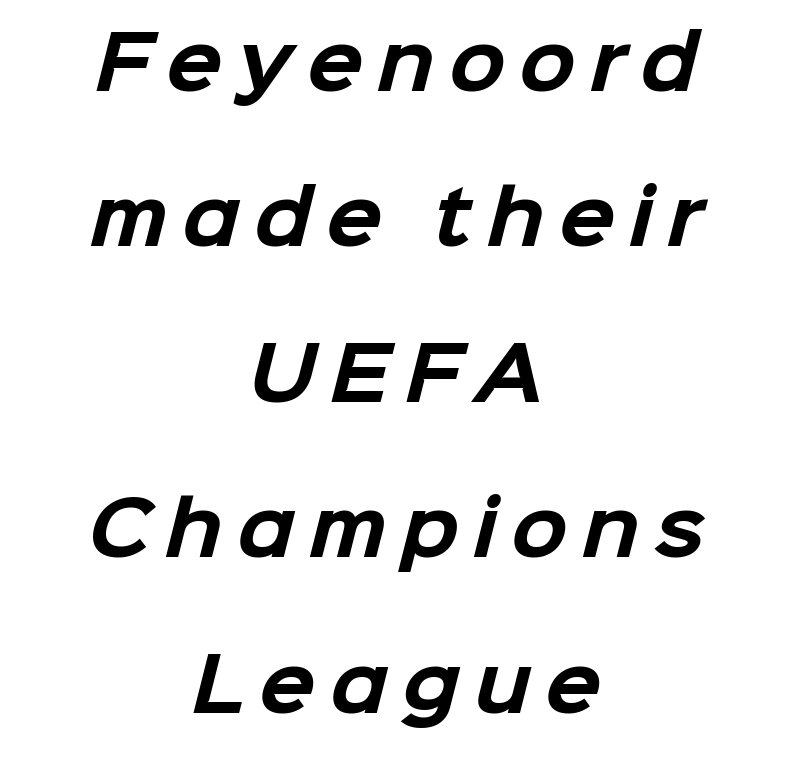
Airy leading. Think of a printed novel: that variable character pitch is what you see here. Thick stems and heavy bowls — unmistakably bold. Each row of text sits above clean, open space. The text was rendered using a sans face with plain stroke endings. The passage is arranged like a title page — every line centered.
